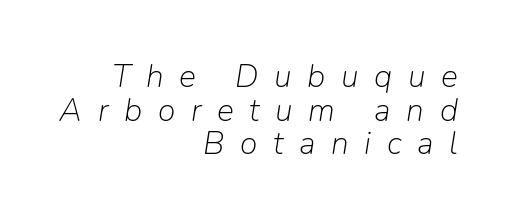
The font is comparable to plain body text, perhaps lighter. This rendering uses right alignment, leaving the left contour irregular. The typography opts for an oblique posture over an upright one. Closely set lines give the paragraph a compact silhouette.
